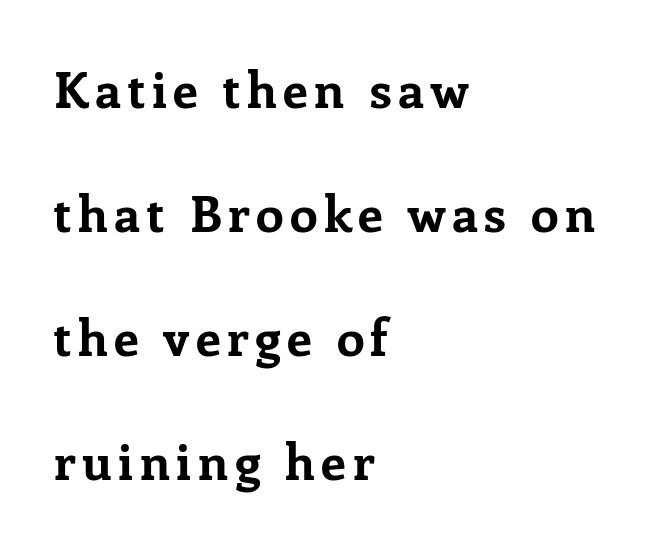
The axis of the letterforms is exactly vertical. Any mark beneath the type? The region is blank. The face used here is proportionally spaced, like ordinary book or web type. Where is the straight margin? On the left. I'd call this a serif setting — the letters wear small feet. A full-strength bold gives these letters their thick strokes.
